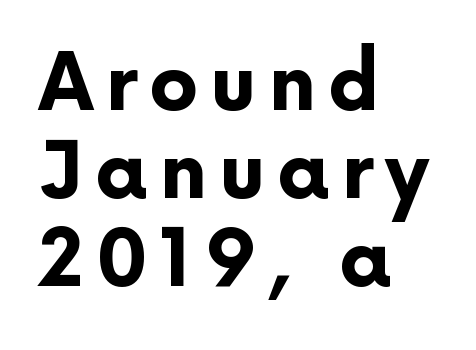
Q: Is the text bold? A: Yes.
Q: Is the text italic (slanted)? A: No, it is upright.
Q: Is the typeface a serif or a sans-serif typeface? A: Sans-serif.
Q: Is the text underlined? A: No.
Q: How is the paragraph aligned? A: Left-aligned.
Q: Is the spacing between lines tight, normal or loose? A: Tight.
Q: Width (condensed, normal, or wide)? A: Normal.
Q: Stroke contrast? A: Low.
Q: x-height? A: Medium.
Q: Monospaced? A: No.
